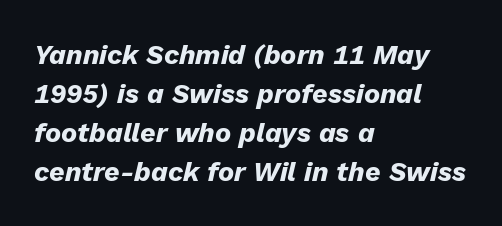
{"italic": "yes", "lean": "right", "slant_degrees": 13, "bold": "yes", "underline": "no", "align": "left", "line_spacing": "normal", "line_spacing_ratio": 1.45, "letter_spacing": "normal", "letter_spacing_em": 0.0, "glyph_px": 27}
